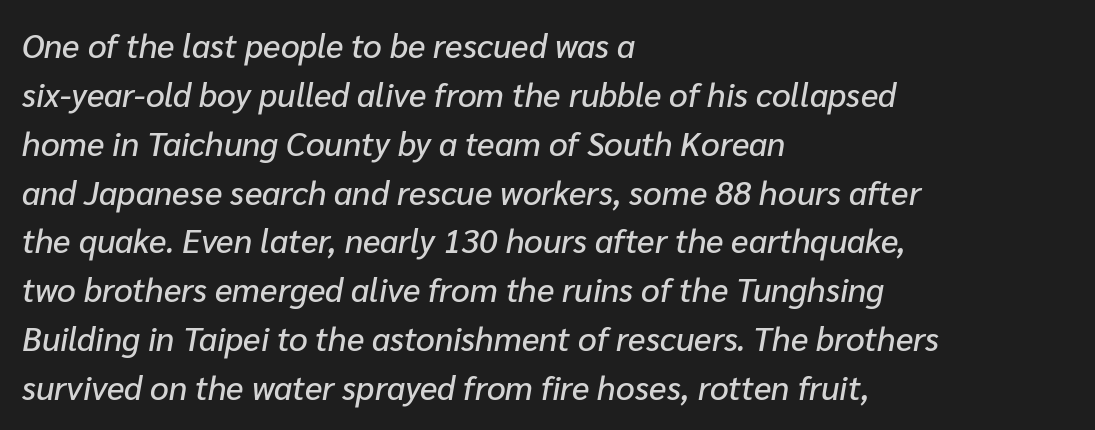
Q: Is the text italic (slanted)? A: Yes, it leans right by about 10 degrees.
Q: Is the text underlined? A: No.
Q: How is the paragraph aligned? A: Left-aligned.
Q: Is the spacing between letters normal or unusually wide? A: Normal.
Q: Is the spacing between lines tight, normal or loose? A: Normal.
Q: Width (condensed, normal, or wide)? A: Normal.
Q: Stroke contrast? A: Low.
Q: x-height? A: Medium.
Q: Monospaced? A: No.
